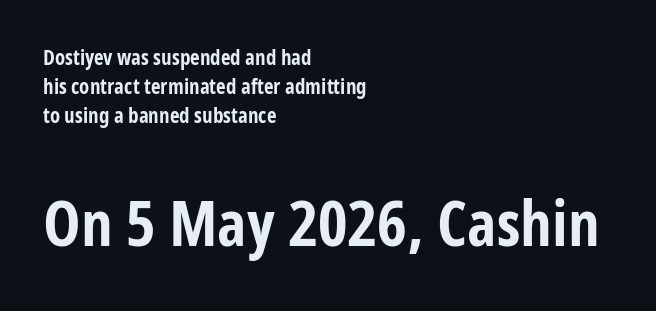
The image shows 63 px bold, condensed sans-serif type, upright; set left-aligned, normal line spacing (1.39x), normal letter spacing, not underlined; the second (bottom) block is 3.0x larger; low stroke contrast and a medium x-height.
